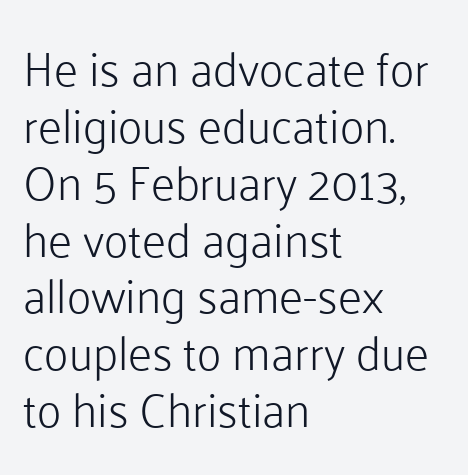
{"serif": "no", "italic": "no", "bold": "no", "weight": "light", "width": "normal", "stroke_contrast": "low", "x_height": "medium", "monospaced": "no", "underline": "no", "align": "left", "line_spacing_ratio": 1.21, "letter_spacing": "normal", "letter_spacing_em": 0.0, "glyph_px": 47}
